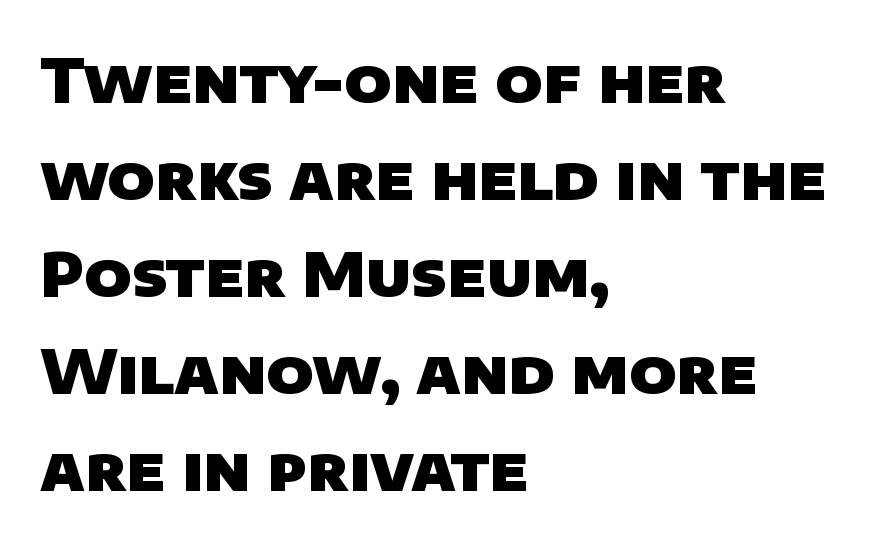
The image shows 61 px heavy sans-serif type; set left-aligned, normal line spacing (1.59x), normal letter spacing, not underlined; low stroke contrast and a large x-height.
